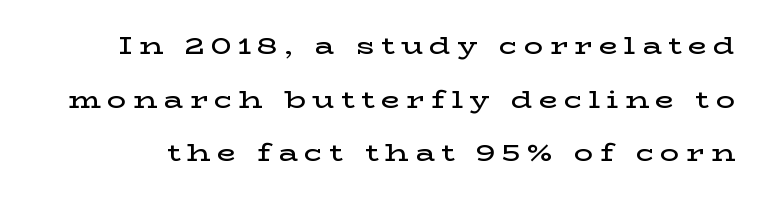
The image shows 24 px text type, upright; set loose line spacing (2.23x), unusually wide letter spacing (+0.27 em), not underlined.
